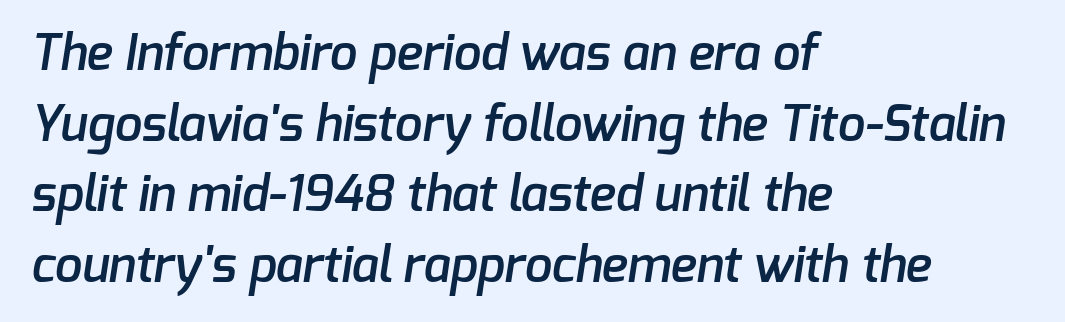
The image shows 49 px semibold sans-serif type; set left-aligned, normal line spacing (1.44x), normal letter spacing, not underlined; low stroke contrast and a medium x-height.
